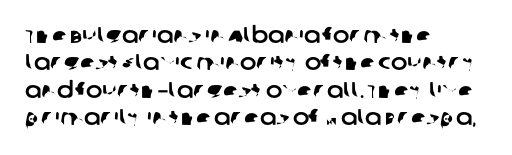
Q: Is the text underlined? A: No.
Q: How is the paragraph aligned? A: Left-aligned.
Q: Is the spacing between letters normal or unusually wide? A: Normal.
